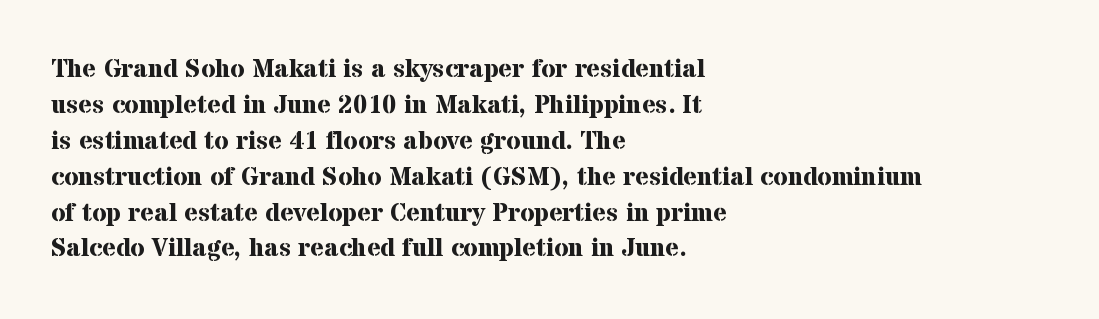
The image shows 26 px bold type, upright; set left-aligned, normal line spacing (1.38x), normal letter spacing, not underlined.
